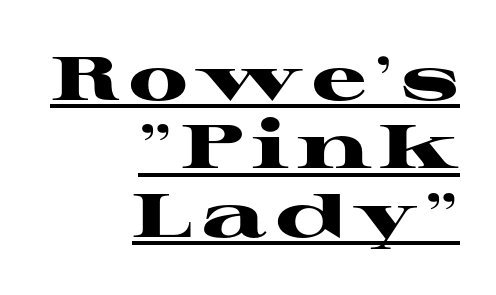
A baseline rule has been typeset under these characters. The compositor pushed each line to the right boundary. Vertically, the passage feels compressed, each row crowding the next. The characters look thick and weighty, a clear bold.
